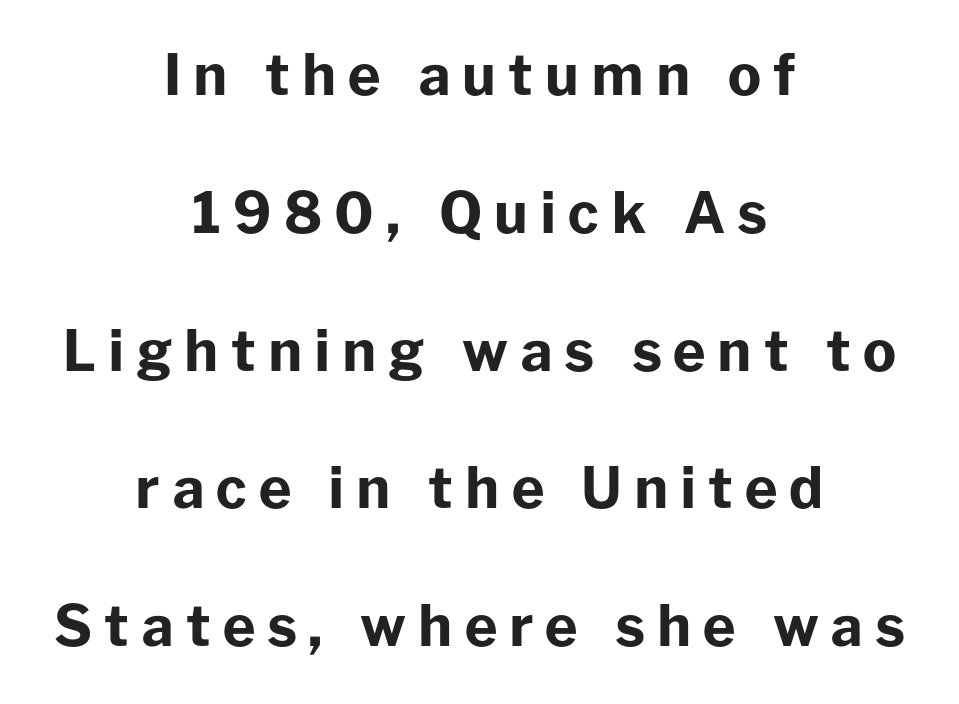
Q: Is the text bold? A: Yes.
Q: Is the text italic (slanted)? A: No, it is upright.
Q: Is the typeface a serif or a sans-serif typeface? A: Sans-serif.
Q: Is the text underlined? A: No.
Q: How is the paragraph aligned? A: Centered.
Q: Is the spacing between letters normal or unusually wide? A: Unusually wide.
Q: Is the spacing between lines tight, normal or loose? A: Loose.
Q: Width (condensed, normal, or wide)? A: Normal.
Q: Stroke contrast? A: Low.
Q: x-height? A: Medium.
Q: Monospaced? A: No.
